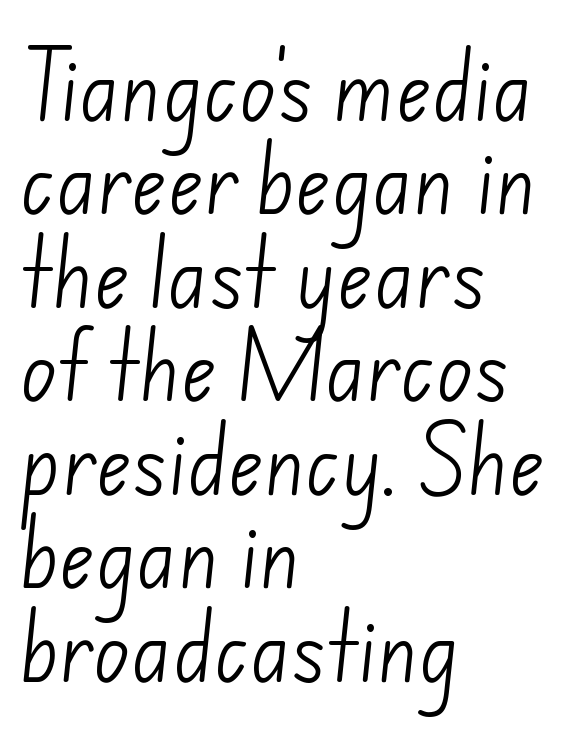
The image shows 76 px light sans-serif type; set left-aligned, line spacing 1.23x, normal letter spacing, not underlined; low stroke contrast and a small x-height.
